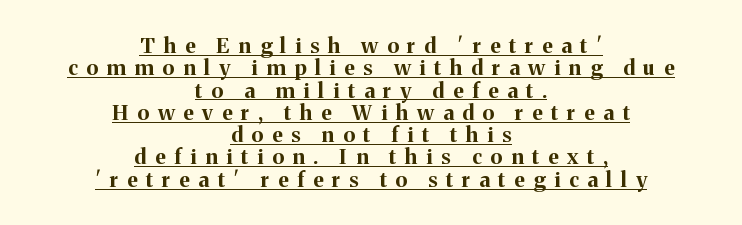
{"italic": "no", "bold": "yes", "underline": "yes", "align": "center", "line_spacing": "tight", "line_spacing_ratio": 1.06, "letter_spacing": "wide", "letter_spacing_em": 0.42, "glyph_px": 21}
